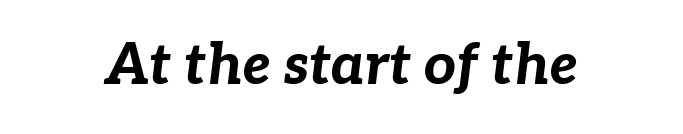
{"italic": "yes", "lean": "right", "slant_degrees": 7, "bold": "yes", "weight": "bold", "width": "normal", "stroke_contrast": "low", "x_height": "medium", "monospaced": "no", "underline": "no", "letter_spacing": "normal", "letter_spacing_em": 0.0, "glyph_px": 56}
